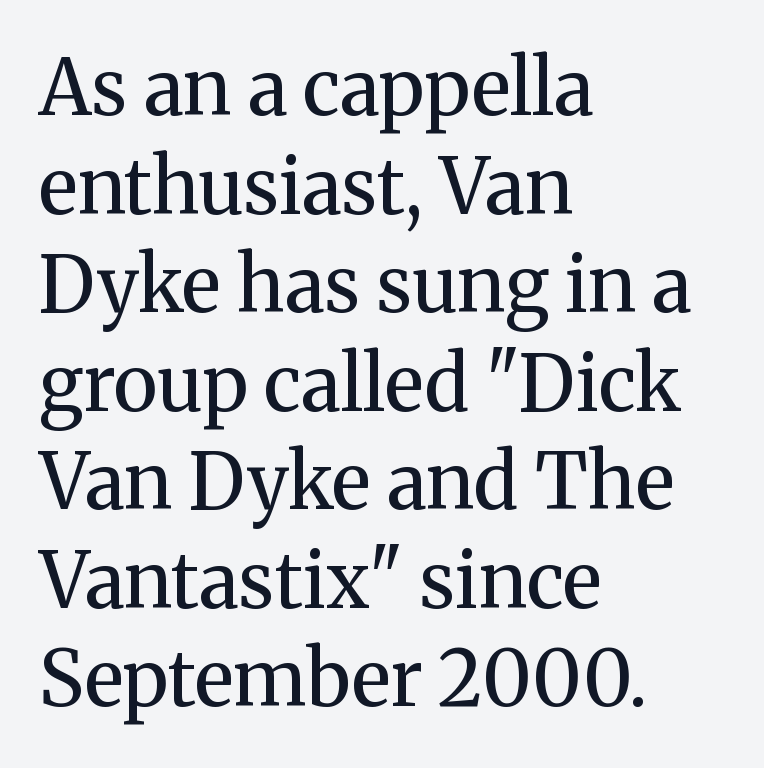
Q: Is the text bold? A: No.
Q: Is the text italic (slanted)? A: No, it is upright.
Q: Is the typeface a serif or a sans-serif typeface? A: Serif.
Q: Is the text underlined? A: No.
Q: How is the paragraph aligned? A: Left-aligned.
Q: Is the spacing between letters normal or unusually wide? A: Normal.
Q: Is the spacing between lines tight, normal or loose? A: Normal.
Q: Width (condensed, normal, or wide)? A: Normal.
Q: Stroke contrast? A: Medium.
Q: x-height? A: Medium.
Q: Monospaced? A: No.
